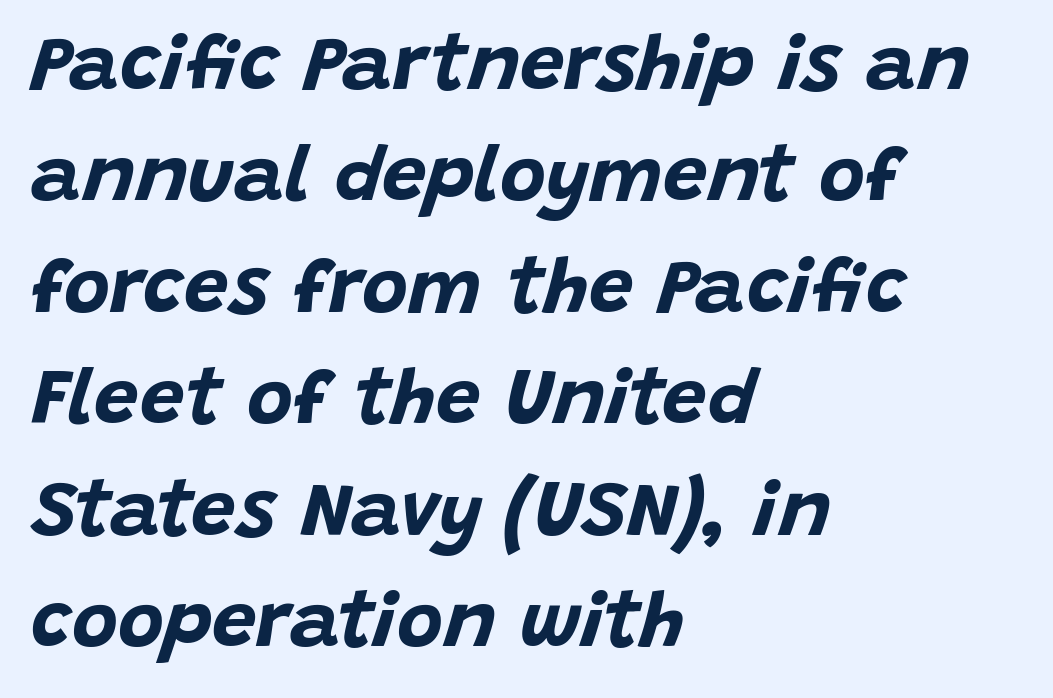
The image shows 79 px bold type, italic (leaning right); set left-aligned, normal line spacing (1.41x), normal letter spacing, not underlined; low stroke contrast and a large x-height.
